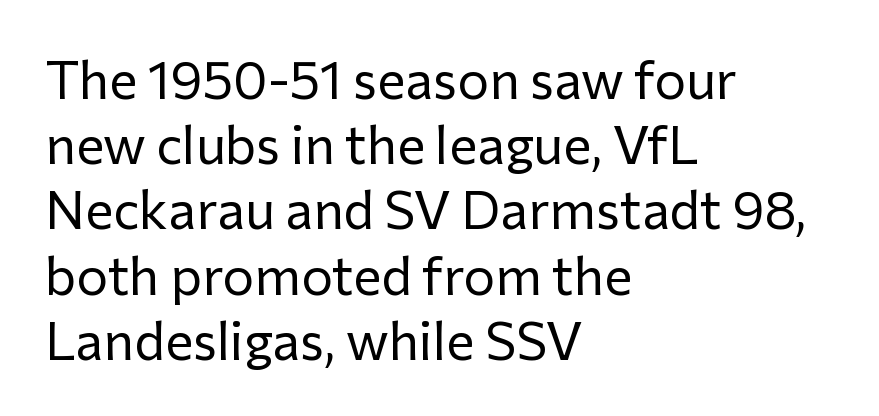
{"serif": "no", "italic": "no", "bold": "no", "weight": "regular", "width": "normal", "stroke_contrast": "low", "x_height": "medium", "monospaced": "no", "underline": "no", "align": "left", "line_spacing_ratio": 1.23, "letter_spacing": "normal", "letter_spacing_em": 0.0, "glyph_px": 53}
